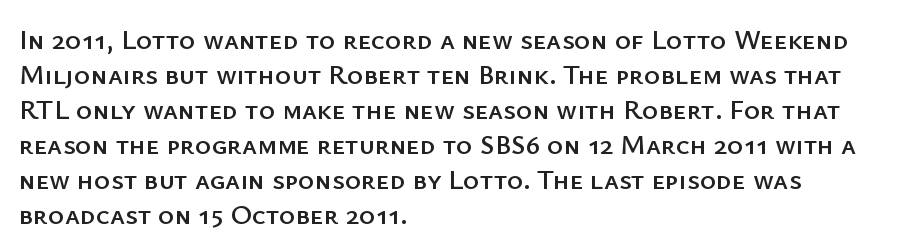
The image shows 28 px sans-serif type, upright; set left-aligned, normal line spacing (1.25x), normal letter spacing, not underlined; low stroke contrast and a medium x-height.
